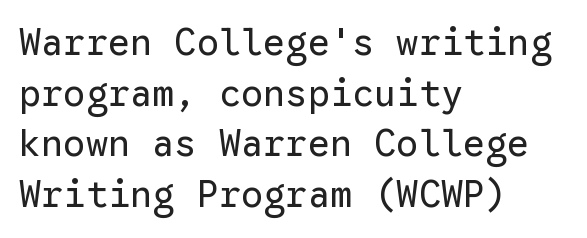
Q: Is the text bold? A: No.
Q: Is the text italic (slanted)? A: No, it is upright.
Q: Is the typeface a serif or a sans-serif typeface? A: Sans-serif.
Q: Is the text underlined? A: No.
Q: How is the paragraph aligned? A: Left-aligned.
Q: Is the spacing between letters normal or unusually wide? A: Normal.
Q: Is the spacing between lines tight, normal or loose? A: Normal.
Q: Width (condensed, normal, or wide)? A: Normal.
Q: Stroke contrast? A: Low.
Q: x-height? A: Medium.
Q: Monospaced? A: Yes.
